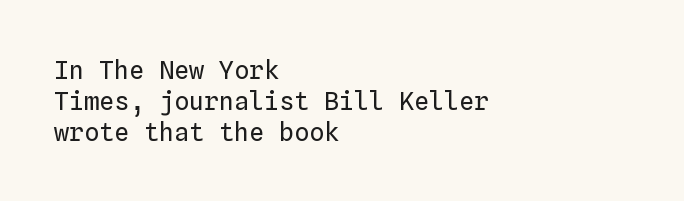
A light-to-regular cut is what we see here. Clear beneath every line of the passage. Vertical strokes here are truly vertical. The passage shown has conventional tracking throughout. Leftover space on each line is placed entirely after the last word.
